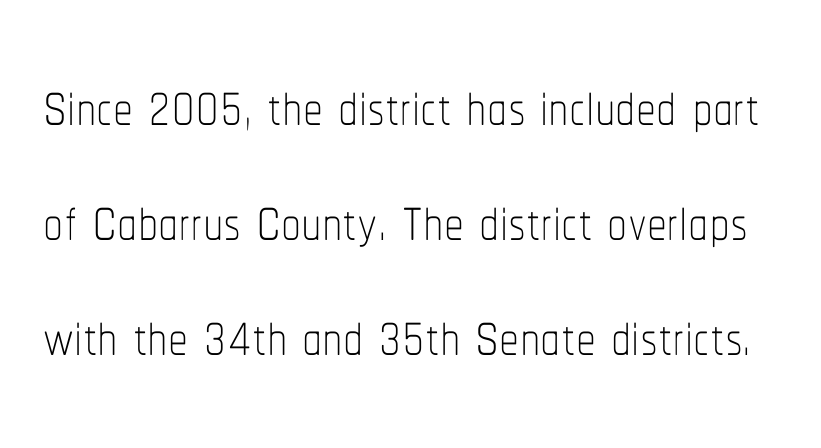
The image shows 80 px thin, condensed type, upright; set normal line spacing (1.44x), normal letter spacing, not underlined; low stroke contrast and a medium x-height.
